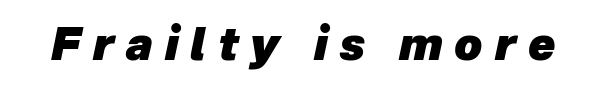
Q: Is the text bold? A: Yes.
Q: Is the text italic (slanted)? A: Yes, it leans right by about 12 degrees.
Q: Is the text underlined? A: No.
Q: Is the spacing between letters normal or unusually wide? A: Unusually wide.
Q: Width (condensed, normal, or wide)? A: Normal.
Q: Stroke contrast? A: Low.
Q: x-height? A: Medium.
Q: Monospaced? A: No.
